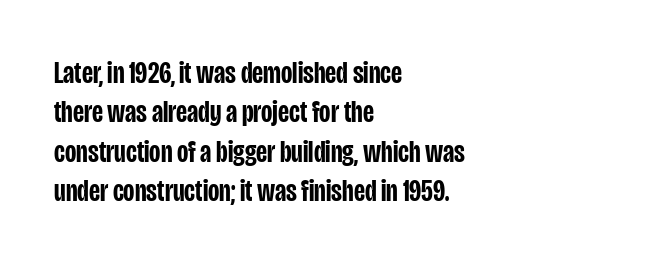
The image shows 31 px semibold, condensed sans-serif type, upright; set left-aligned, normal line spacing (1.27x), normal letter spacing, not underlined; low stroke contrast and a large x-height.
